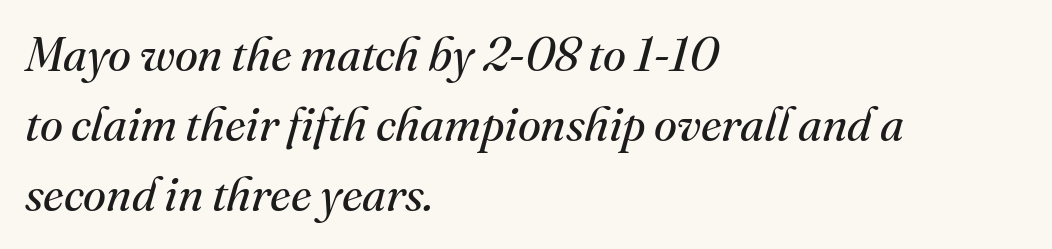
Q: Is the text bold? A: No.
Q: Is the text italic (slanted)? A: Yes, it leans right by about 16 degrees.
Q: Is the typeface a serif or a sans-serif typeface? A: Serif.
Q: Is the text underlined? A: No.
Q: How is the paragraph aligned? A: Left-aligned.
Q: Is the spacing between letters normal or unusually wide? A: Normal.
Q: Is the spacing between lines tight, normal or loose? A: Normal.
Q: Width (condensed, normal, or wide)? A: Normal.
Q: Stroke contrast? A: Medium.
Q: x-height? A: Small.
Q: Monospaced? A: No.
